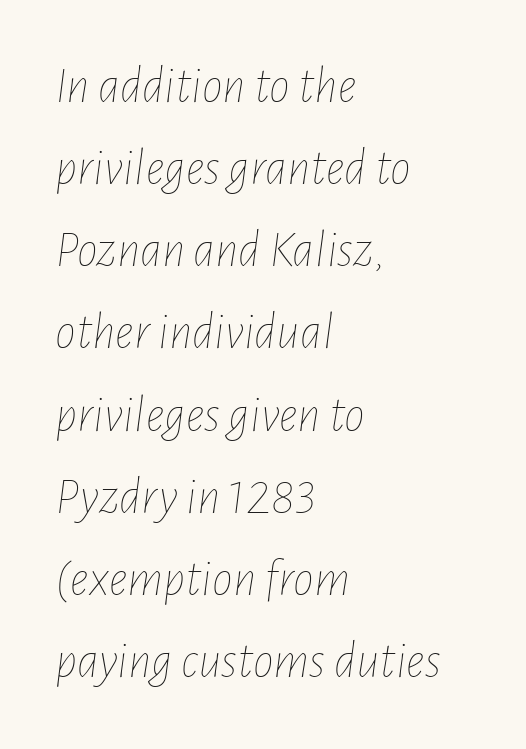
The image shows 52 px thin, condensed type, italic (leaning right); set left-aligned, normal line spacing (1.58x), normal letter spacing, not underlined; low stroke contrast and a medium x-height.
